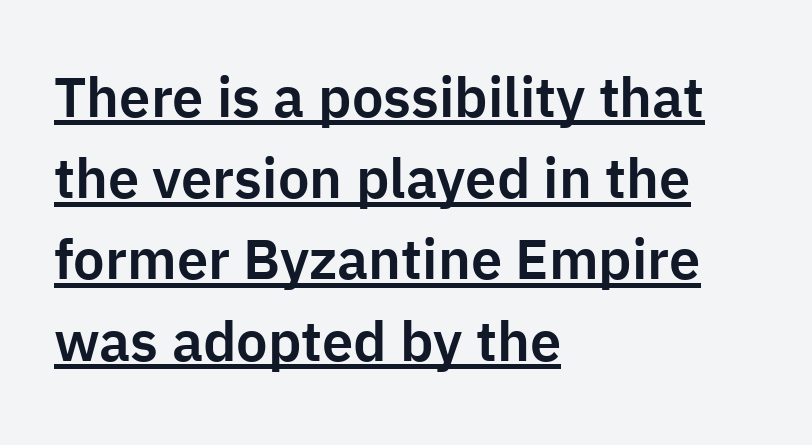
Q: Is the text italic (slanted)? A: No, it is upright.
Q: Is the typeface a serif or a sans-serif typeface? A: Sans-serif.
Q: Is the text underlined? A: Yes.
Q: How is the paragraph aligned? A: Left-aligned.
Q: Is the spacing between letters normal or unusually wide? A: Normal.
Q: Is the spacing between lines tight, normal or loose? A: Normal.
Q: Width (condensed, normal, or wide)? A: Normal.
Q: Stroke contrast? A: Low.
Q: x-height? A: Medium.
Q: Monospaced? A: No.
